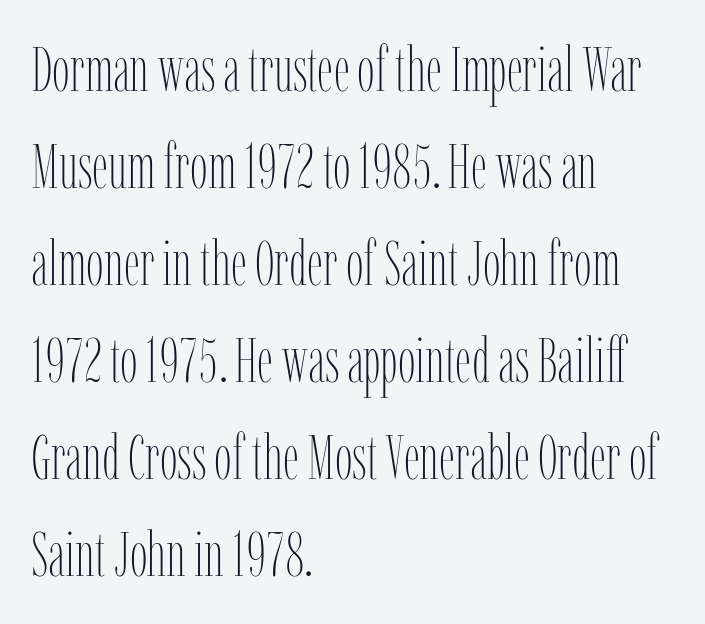
{"italic": "no", "bold": "no", "weight": "thin", "width": "condensed", "stroke_contrast": "low", "x_height": "medium", "monospaced": "no", "underline": "no", "align": "left", "line_spacing": "normal", "line_spacing_ratio": 1.54, "letter_spacing": "normal", "letter_spacing_em": 0.0, "glyph_px": 63}
